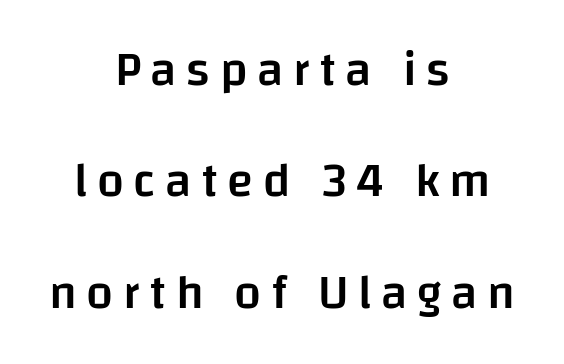
{"serif": "no", "italic": "no", "bold": "semi", "weight": "semibold", "width": "normal", "stroke_contrast": "low", "x_height": "large", "monospaced": "no", "underline": "no", "align": "center", "line_spacing": "loose", "line_spacing_ratio": 2.32, "letter_spacing": "wide", "letter_spacing_em": 0.2, "glyph_px": 48}
